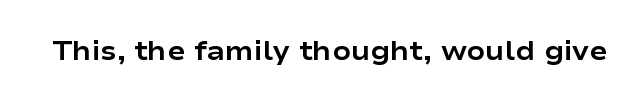
Q: Is the text bold? A: Yes.
Q: Is the text italic (slanted)? A: No, it is upright.
Q: Is the text underlined? A: No.
Q: Is the spacing between letters normal or unusually wide? A: Normal.
